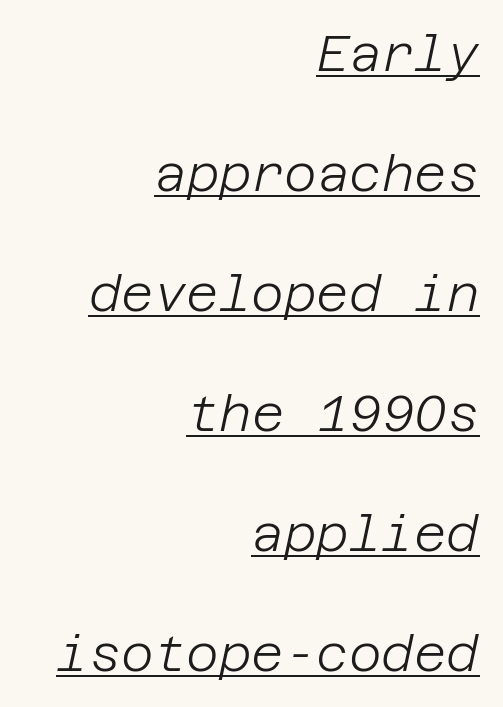
The image shows 50 px light type, italic (leaning right); set right-aligned, loose line spacing (2.4x), normal letter spacing, underlined; low stroke contrast and a large x-height.
